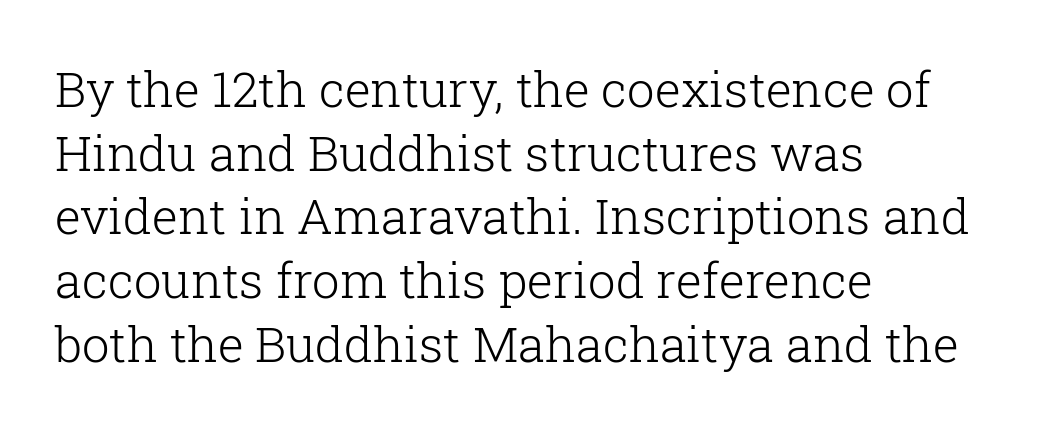
Typographically, this falls in the serif category. Anything drawn beneath the words? Only blank space. Standard letterfit; no display-style spreading of the glyphs. This sample uses an upright cut, with every glyph sitting square on the baseline.
